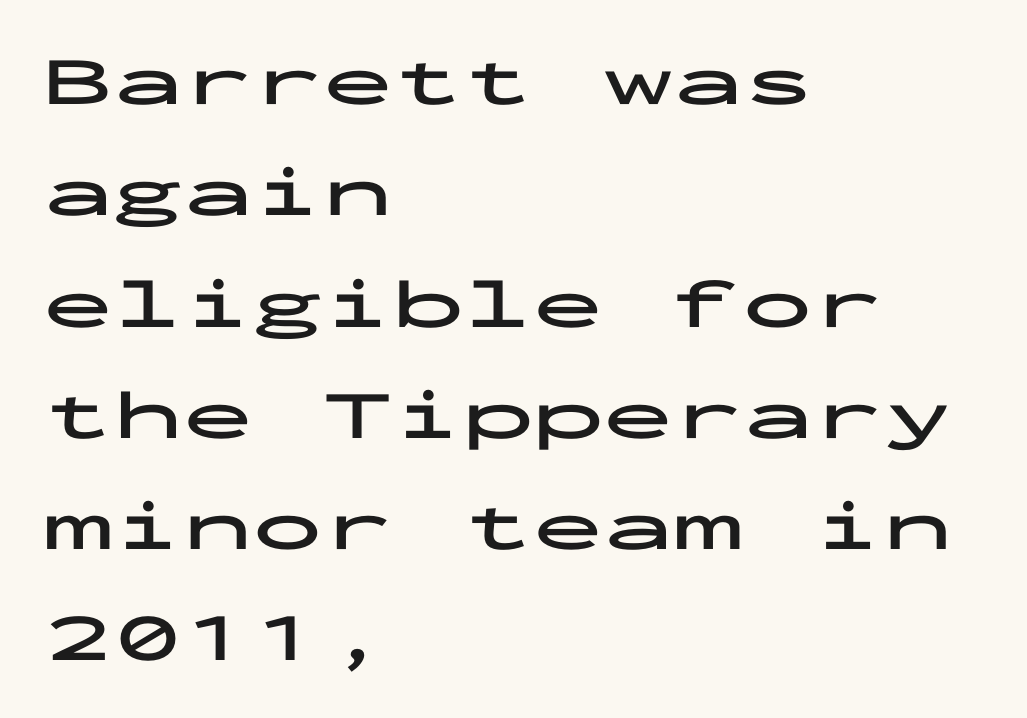
Q: Is the text bold? A: Yes.
Q: Is the text italic (slanted)? A: No, it is upright.
Q: Is the typeface a serif or a sans-serif typeface? A: Sans-serif.
Q: Is the text underlined? A: No.
Q: How is the paragraph aligned? A: Left-aligned.
Q: Is the spacing between letters normal or unusually wide? A: Normal.
Q: Is the spacing between lines tight, normal or loose? A: Normal.
Q: Width (condensed, normal, or wide)? A: Wide.
Q: Stroke contrast? A: Low.
Q: x-height? A: Medium.
Q: Monospaced? A: Yes.
